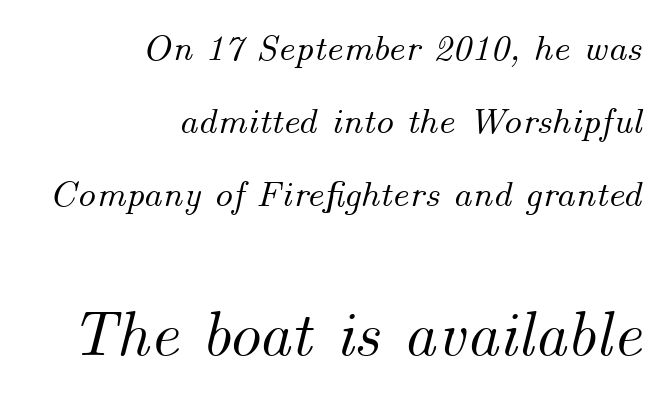
{"italic": "yes", "lean": "right", "slant_degrees": 14, "width": "normal", "stroke_contrast": "medium", "x_height": "small", "monospaced": "no", "underline": "no", "align": "right", "line_spacing": "loose", "line_spacing_ratio": 1.97, "letter_spacing": "normal", "letter_spacing_em": 0.0, "larger_block": "second", "size_ratio": 1.73, "glyph_px": 64}
